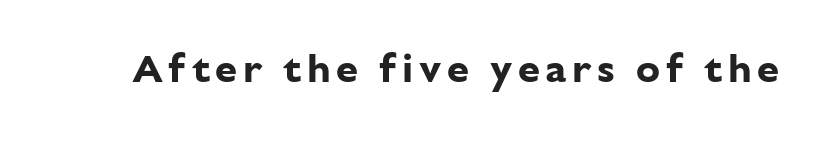
The image shows 40 px bold sans-serif type, upright; set not underlined; low stroke contrast and a medium x-height.
